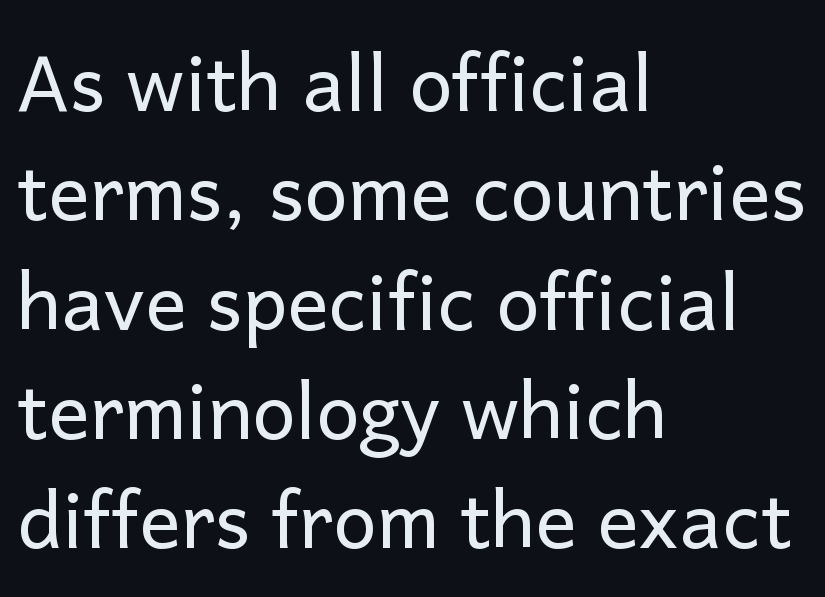
{"serif": "no", "italic": "no", "bold": "no", "weight": "regular", "width": "normal", "stroke_contrast": "low", "x_height": "medium", "monospaced": "no", "underline": "no", "align": "left", "line_spacing": "normal", "line_spacing_ratio": 1.42, "letter_spacing": "normal", "letter_spacing_em": 0.0, "glyph_px": 77}
